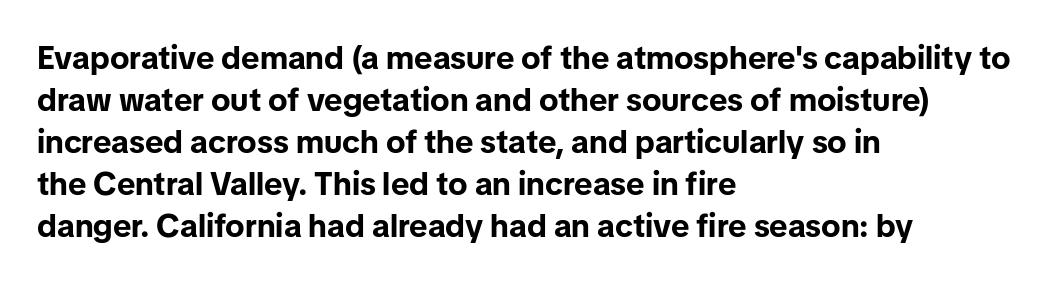
Unlike a traditional serif, this face leaves its strokes unadorned. This is roman type, the default non-slanted kind. How heavy is the stroke? Heavy — this is a bold. Each word holds together tightly as a unit, with standard inter-letter gaps. Do the characters align in a grid? No, the font is proportional. Alignment: flush left.
